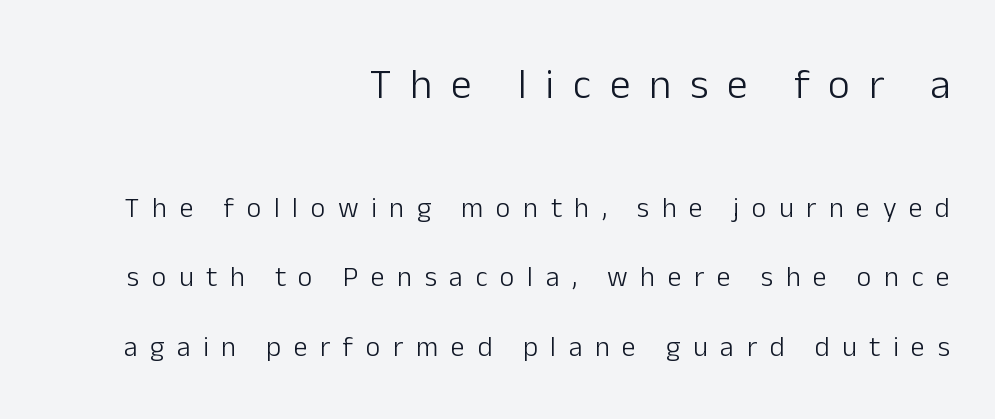
{"serif": "no", "italic": "no", "bold": "no", "weight": "light", "width": "normal", "stroke_contrast": "low", "x_height": "medium", "monospaced": "no", "underline": "no", "align": "right", "line_spacing": "loose", "line_spacing_ratio": 2.47, "letter_spacing": "wide", "letter_spacing_em": 0.45, "larger_block": "first", "size_ratio": 1.5, "glyph_px": 42}
